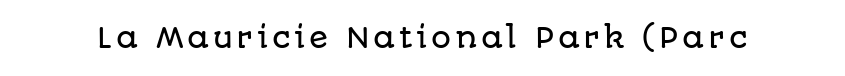
To sum up the face: it is a sans, with no serifs. Do the characters align in a grid? No, the font is proportional. Has an underline been added? It has not. Ordinary non-slanted type is in use.
